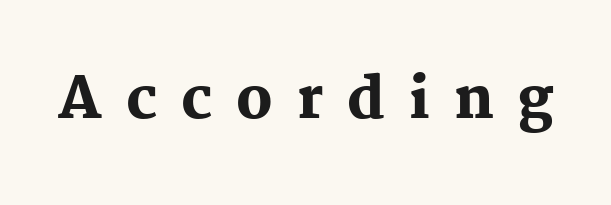
{"serif": "yes", "italic": "no", "bold": "yes", "weight": "heavy", "width": "normal", "stroke_contrast": "medium", "x_height": "medium", "monospaced": "no", "underline": "no", "letter_spacing": "wide", "letter_spacing_em": 0.43, "glyph_px": 56}
